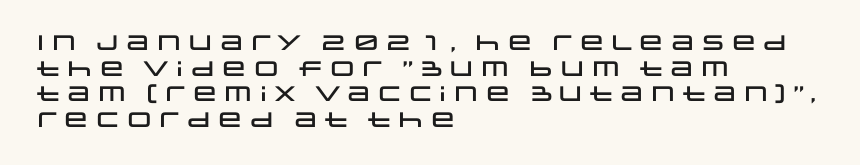
The image shows 21 px text type, upright; set left-aligned, line spacing 1.22x, normal letter spacing, not underlined.
